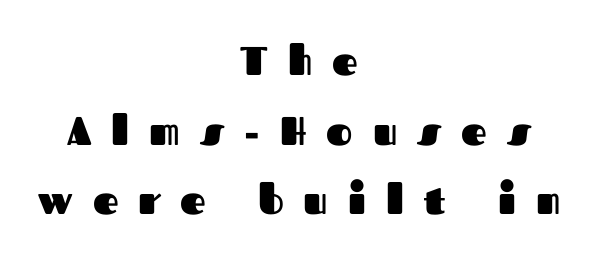
Q: Is the text bold? A: Yes.
Q: Is the text italic (slanted)? A: No, it is upright.
Q: Is the typeface a serif or a sans-serif typeface? A: Sans-serif.
Q: Is the text underlined? A: No.
Q: How is the paragraph aligned? A: Centered.
Q: Is the spacing between letters normal or unusually wide? A: Unusually wide.
Q: Width (condensed, normal, or wide)? A: Normal.
Q: Stroke contrast? A: Medium.
Q: x-height? A: Medium.
Q: Monospaced? A: No.
